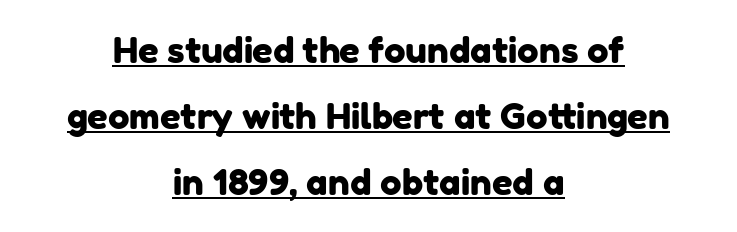
Compared with undecorated copy, this sample adds a rule below the words. The text block is weighted toward neither margin, spreading evenly from the middle. Short note: letters normally spaced. Are there feet on the stems? There aren't — it's a sans. The passage shown is typed in a proportional face where columns would drift.
